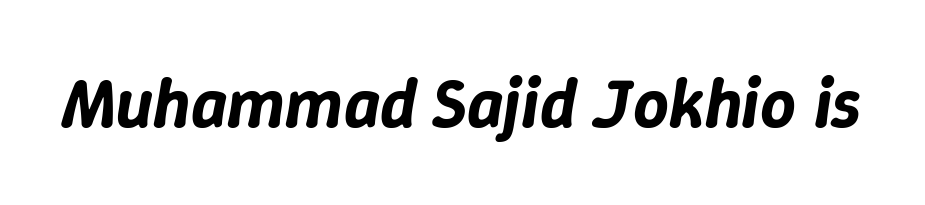
Q: Is the text italic (slanted)? A: Yes, it leans right by about 9 degrees.
Q: Is the text underlined? A: No.
Q: Is the spacing between letters normal or unusually wide? A: Normal.
Q: Width (condensed, normal, or wide)? A: Normal.
Q: Stroke contrast? A: Low.
Q: x-height? A: Medium.
Q: Monospaced? A: No.
